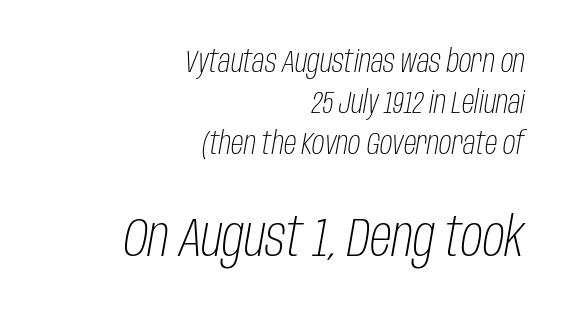
Vertical stems look standard width or narrower in stroke. Compared with a flush-left layout, this one pins lines to the opposite, right side. How would I describe the line gaps? Plain and ordinary. Slanted lettering throughout. Rule under the text: the space is simply empty. Standard letterfit; no display-style spreading of the glyphs.
